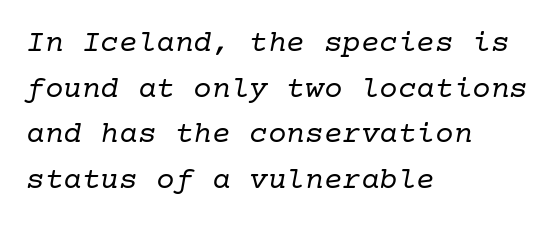
The image shows 31 px regular-weight serif type, italic (leaning right); set left-aligned, normal line spacing (1.47x), normal letter spacing, not underlined; low stroke contrast and a medium x-height.
